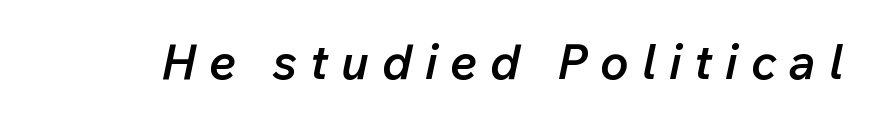
In terms of weight, the rendering is demibold, just under bold. The tracking reads as deliberately expanded to a designer's eye. Note the varied advance widths — an 'i' is clearly narrower than an 'm'. The foot of each line stays bare and open.
